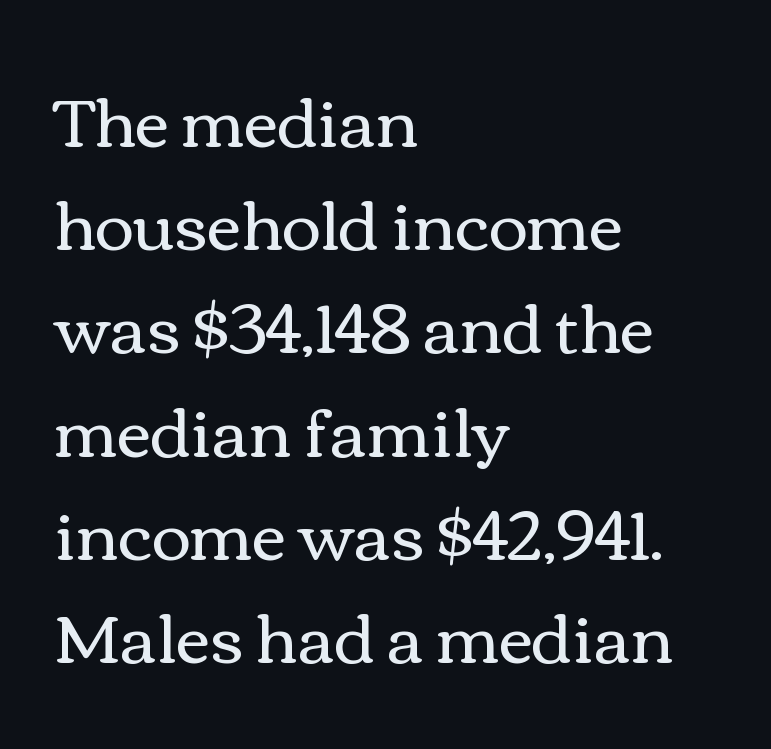
{"italic": "no", "bold": "no", "weight": "regular", "width": "wide", "x_height": "medium", "monospaced": "no", "underline": "no", "align": "left", "line_spacing": "normal", "line_spacing_ratio": 1.54, "letter_spacing": "normal", "letter_spacing_em": 0.0, "glyph_px": 67}
